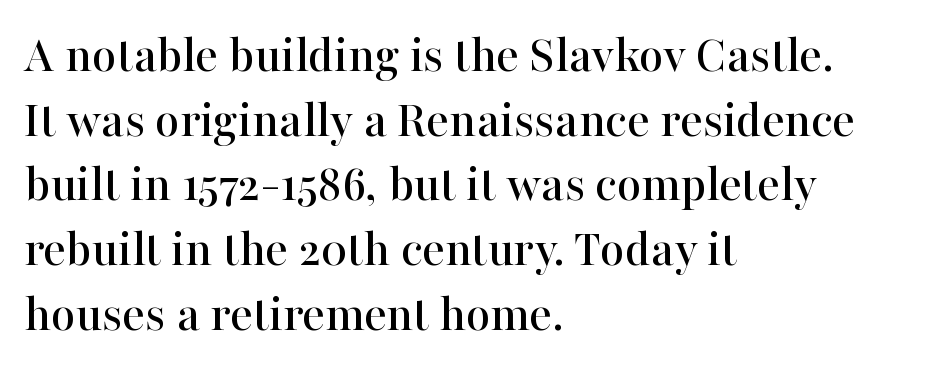
The image shows 53 px serif type, upright; set left-aligned, line spacing 1.22x, normal letter spacing, not underlined; high stroke contrast and a medium x-height.
